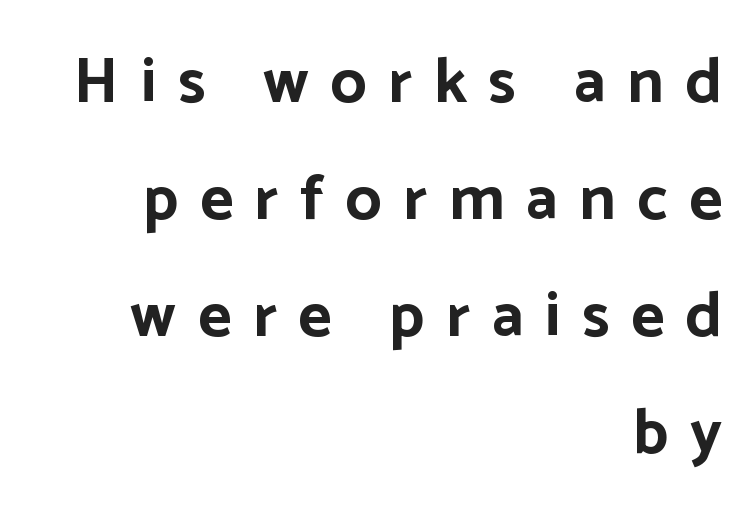
The image shows 64 px bold sans-serif type, upright; set right-aligned, line spacing 1.83x, unusually wide letter spacing (+0.34 em), not underlined; low stroke contrast and a medium x-height.
